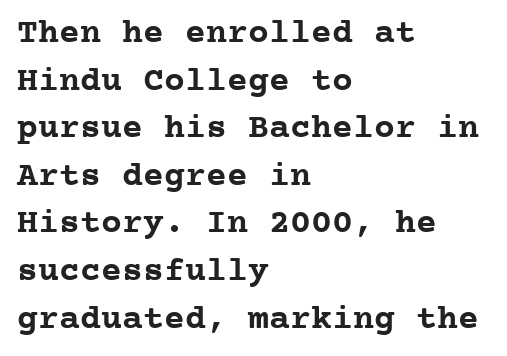
Q: Is the text bold? A: Yes.
Q: Is the text italic (slanted)? A: No, it is upright.
Q: Is the typeface a serif or a sans-serif typeface? A: Serif.
Q: Is the text underlined? A: No.
Q: How is the paragraph aligned? A: Left-aligned.
Q: Is the spacing between letters normal or unusually wide? A: Normal.
Q: Is the spacing between lines tight, normal or loose? A: Normal.
Q: Width (condensed, normal, or wide)? A: Normal.
Q: Stroke contrast? A: Low.
Q: x-height? A: Medium.
Q: Monospaced? A: Yes.
